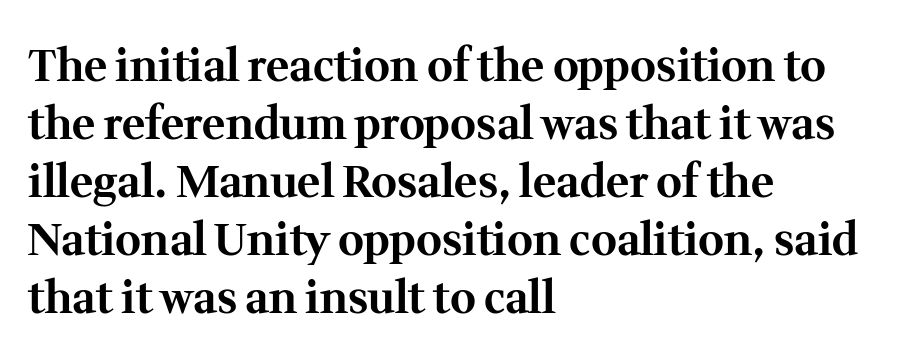
{"serif": "yes", "italic": "no", "bold": "yes", "weight": "bold", "width": "normal", "stroke_contrast": "medium", "x_height": "medium", "monospaced": "no", "underline": "no", "align": "left", "line_spacing": "normal", "line_spacing_ratio": 1.32, "letter_spacing": "normal", "letter_spacing_em": 0.0, "glyph_px": 44}
